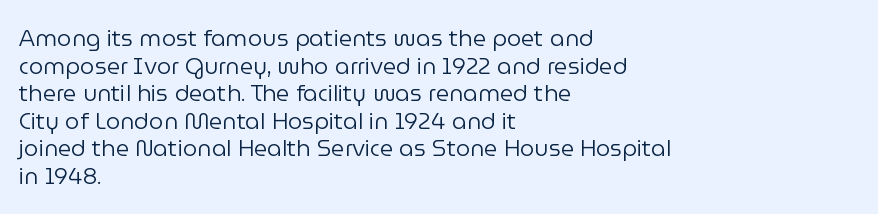
{"italic": "no", "bold": "no", "underline": "no", "align": "left", "line_spacing_ratio": 1.2, "letter_spacing": "normal", "letter_spacing_em": 0.0, "glyph_px": 23}
